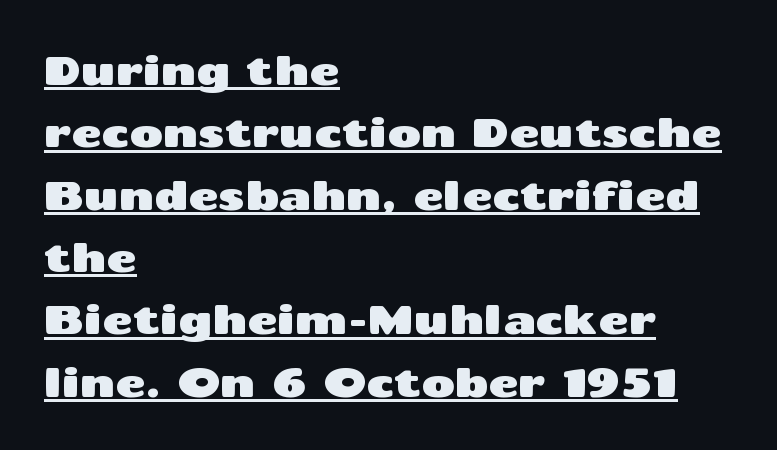
{"serif": "no", "italic": "no", "width": "wide", "stroke_contrast": "medium", "x_height": "medium", "monospaced": "no", "underline": "yes", "align": "left", "line_spacing": "normal", "line_spacing_ratio": 1.52, "letter_spacing": "normal", "letter_spacing_em": 0.0, "glyph_px": 41}
